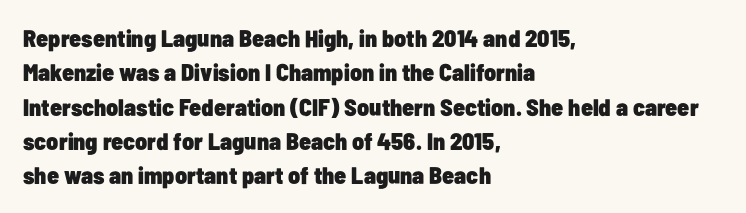
The passage shown is emphatically bold. The space directly below the letters is spotless. Italic? Not at all — the glyphs are vertical. The block of text has a typical density, with ordinary space between rows.
